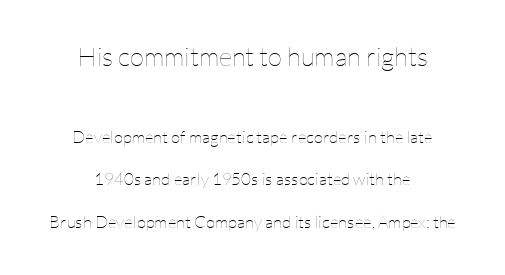
{"italic": "no", "bold": "no", "underline": "no", "align": "center", "line_spacing": "loose", "line_spacing_ratio": 2.48, "letter_spacing": "normal", "letter_spacing_em": 0.0, "larger_block": "first", "size_ratio": 1.53, "glyph_px": 26}
